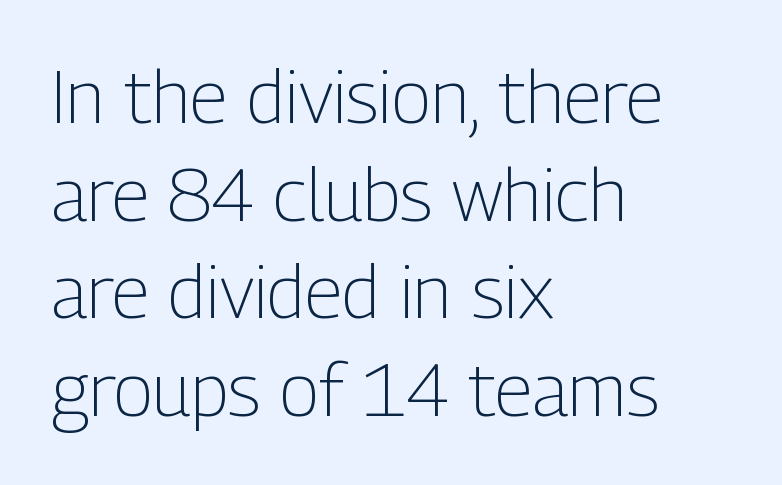
Q: Is the text bold? A: No.
Q: Is the text italic (slanted)? A: No, it is upright.
Q: Is the typeface a serif or a sans-serif typeface? A: Sans-serif.
Q: Is the text underlined? A: No.
Q: How is the paragraph aligned? A: Left-aligned.
Q: Is the spacing between letters normal or unusually wide? A: Normal.
Q: Is the spacing between lines tight, normal or loose? A: Normal.
Q: Width (condensed, normal, or wide)? A: Condensed.
Q: Stroke contrast? A: Low.
Q: x-height? A: Medium.
Q: Monospaced? A: No.
